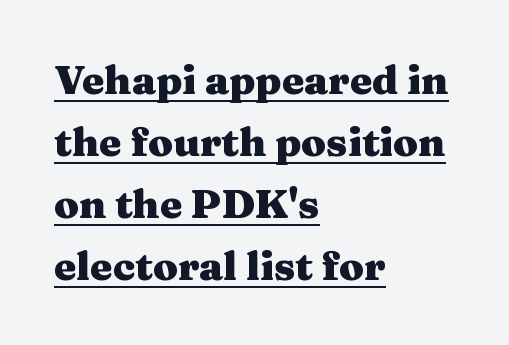
{"serif": "yes", "italic": "no", "bold": "yes", "weight": "heavy", "width": "wide", "stroke_contrast": "medium", "x_height": "medium", "monospaced": "no", "underline": "yes", "align": "left", "line_spacing": "normal", "line_spacing_ratio": 1.55, "letter_spacing": "normal", "letter_spacing_em": 0.0, "glyph_px": 40}
